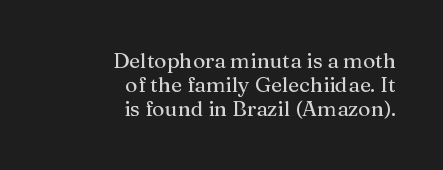
{"italic": "no", "underline": "no", "align": "right", "line_spacing": "tight", "line_spacing_ratio": 1.15, "letter_spacing": "normal", "letter_spacing_em": 0.0, "glyph_px": 21}
